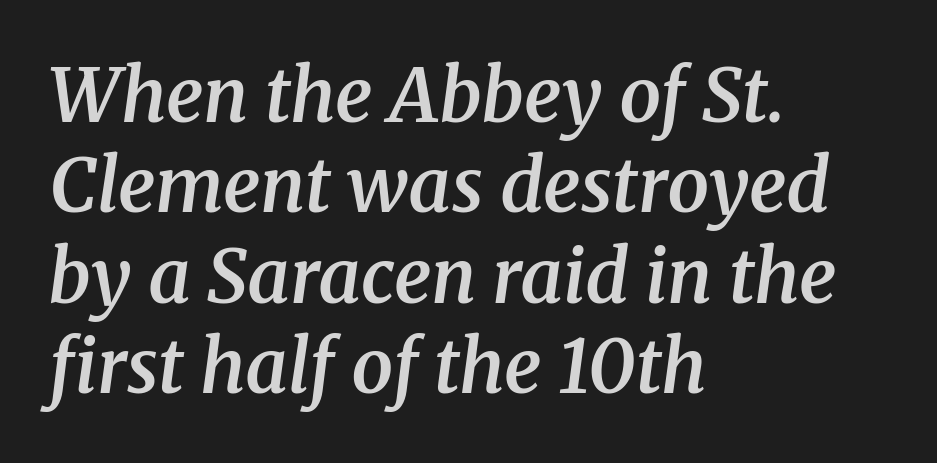
{"serif": "yes", "italic": "yes", "lean": "right", "slant_degrees": 8, "bold": "semi", "weight": "semibold", "width": "normal", "stroke_contrast": "medium", "x_height": "medium", "monospaced": "no", "underline": "no", "align": "left", "line_spacing_ratio": 1.22, "letter_spacing": "normal", "letter_spacing_em": 0.0, "glyph_px": 74}
